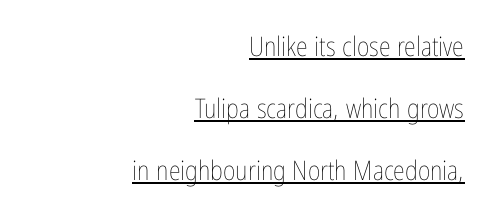
The image shows 27 px text type, upright; set right-aligned, loose line spacing (2.3x), normal letter spacing, underlined.
